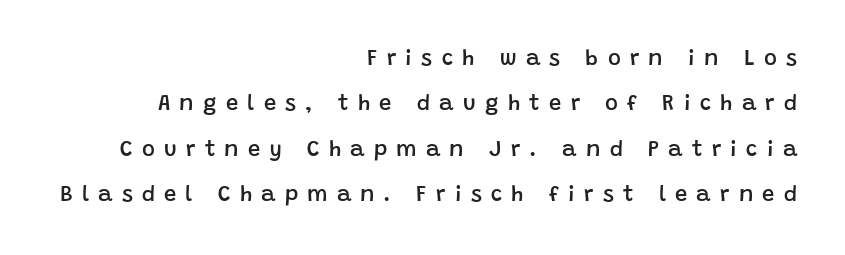
The foot of each line stays bare and open. Each word looks stretched out because of the extra space between its letters. The glyphs have the mass of a demibold cut, below bold. Compared with a flush-left layout, this one pins lines to the opposite, right side.
